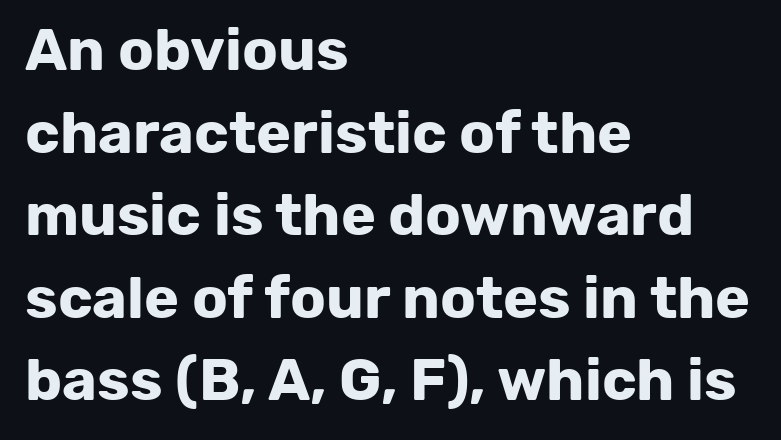
{"serif": "no", "italic": "no", "bold": "yes", "weight": "bold", "width": "normal", "stroke_contrast": "low", "x_height": "medium", "monospaced": "no", "underline": "no", "align": "left", "line_spacing": "normal", "line_spacing_ratio": 1.4, "letter_spacing": "normal", "letter_spacing_em": 0.0, "glyph_px": 59}
